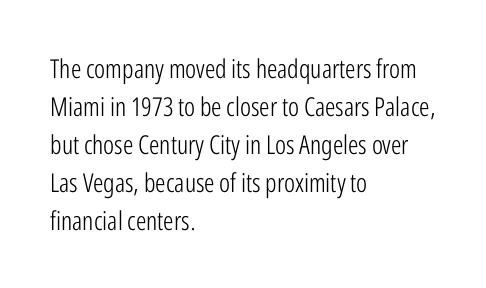
Q: Is the text bold? A: No.
Q: Is the text italic (slanted)? A: No, it is upright.
Q: Is the text underlined? A: No.
Q: How is the paragraph aligned? A: Left-aligned.
Q: Is the spacing between letters normal or unusually wide? A: Normal.
Q: Is the spacing between lines tight, normal or loose? A: Normal.
